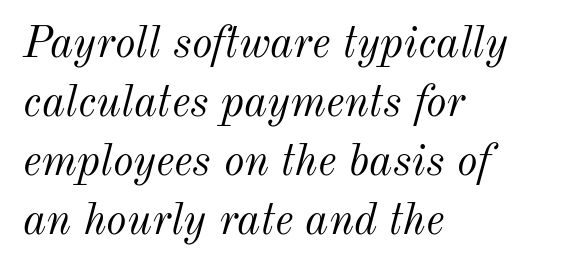
{"italic": "yes", "lean": "right", "slant_degrees": 12, "bold": "no", "weight": "light", "width": "normal", "stroke_contrast": "medium", "x_height": "small", "monospaced": "no", "underline": "no", "align": "left", "line_spacing": "normal", "line_spacing_ratio": 1.34, "letter_spacing": "normal", "letter_spacing_em": 0.0, "glyph_px": 44}
